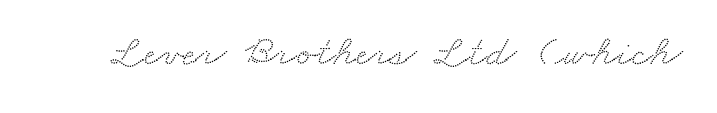
Glyph-to-glyph distance matches everyday printed text. What kind of face is this? One with serifs. Glance below the letters and you will spot only blank space. This sample has the flowing, uneven cadence of proportional lettering.
